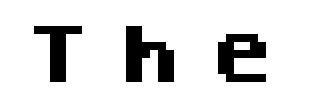
The image shows 64 px heavy sans-serif type, upright; set unusually wide letter spacing (+0.44 em), not underlined; medium stroke contrast and a large x-height.
